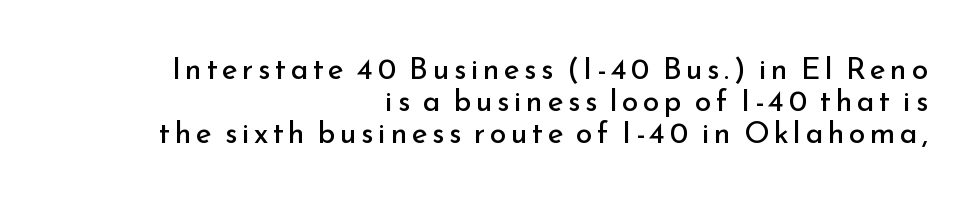
Bare-footed words on every line. Quick note: not italic, upright. The passage is arranged like a letterhead date or caption credit — flush right. Does the leading feel generous? Not at all — it's pinched. The face looks like a standard text weight, possibly lighter.
